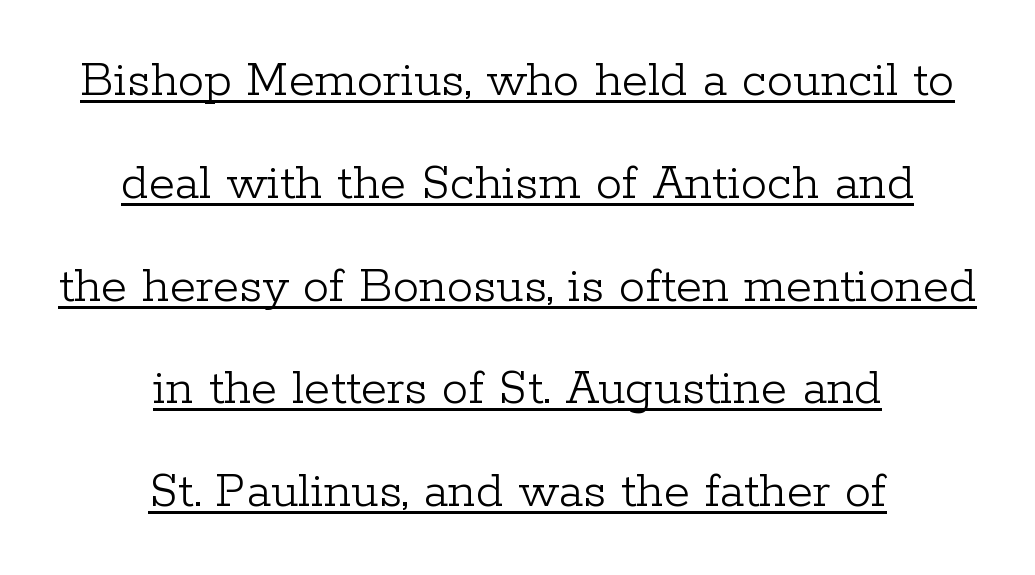
{"serif": "yes", "italic": "no", "bold": "no", "weight": "light", "width": "normal", "stroke_contrast": "low", "x_height": "medium", "monospaced": "no", "underline": "yes", "align": "center", "line_spacing": "loose", "line_spacing_ratio": 1.94, "letter_spacing": "normal", "letter_spacing_em": 0.0, "glyph_px": 53}
